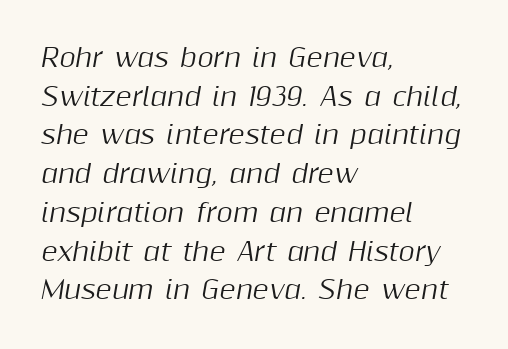
Q: Is the text italic (slanted)? A: Yes, it leans right by about 10 degrees.
Q: Is the text underlined? A: No.
Q: How is the paragraph aligned? A: Left-aligned.
Q: Is the spacing between letters normal or unusually wide? A: Normal.
Q: Is the spacing between lines tight, normal or loose? A: Normal.
